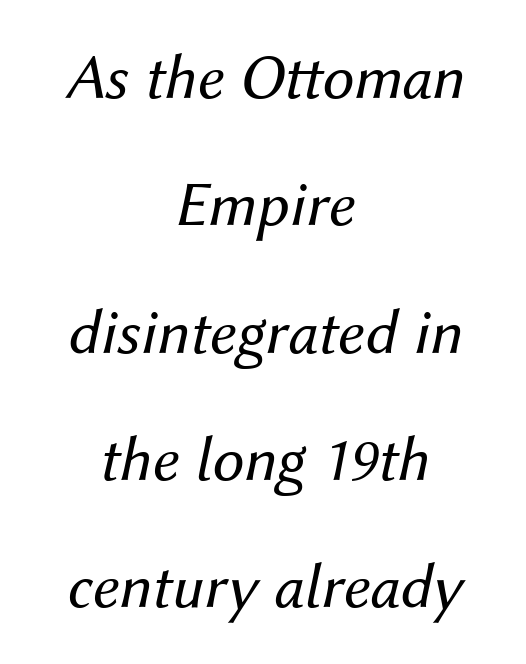
{"italic": "yes", "lean": "right", "slant_degrees": 12, "bold": "no", "weight": "regular", "width": "normal", "stroke_contrast": "medium", "x_height": "medium", "monospaced": "no", "underline": "no", "align": "center", "line_spacing": "loose", "line_spacing_ratio": 1.99, "letter_spacing": "normal", "letter_spacing_em": 0.0, "glyph_px": 64}
